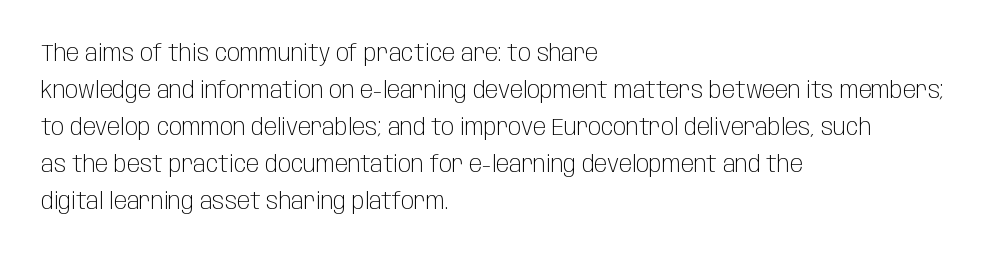
Q: Is the text bold? A: No.
Q: Is the text italic (slanted)? A: No, it is upright.
Q: Is the text underlined? A: No.
Q: How is the paragraph aligned? A: Left-aligned.
Q: Is the spacing between letters normal or unusually wide? A: Normal.
Q: Is the spacing between lines tight, normal or loose? A: Normal.
